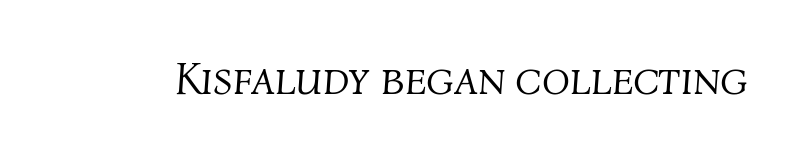
A typesetter would mark this as italic. A light-to-regular cut is what we see here. This rendering leaves character spacing at its baseline value. Letters rest on an invisible, unmarked baseline. Do the characters align in a grid? No, the font is proportional.
